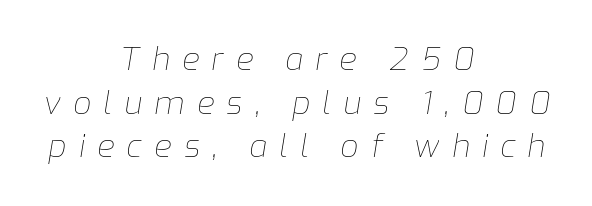
{"italic": "yes", "lean": "right", "slant_degrees": 9, "bold": "no", "weight": "thin", "width": "normal", "stroke_contrast": "low", "x_height": "medium", "monospaced": "no", "underline": "no", "align": "center", "line_spacing": "normal", "line_spacing_ratio": 1.36, "letter_spacing": "wide", "letter_spacing_em": 0.38, "glyph_px": 32}
